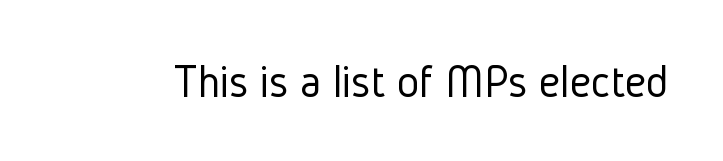
Weight class: somewhere from thin through regular. Italic: no, the glyphs are upright roman. Nobody touched the tracking dial on this one. Are there feet on the stems? There aren't — it's a sans. Letters rest on an invisible, unmarked baseline. You could not count columns in this text — the font is proportionally spaced.
